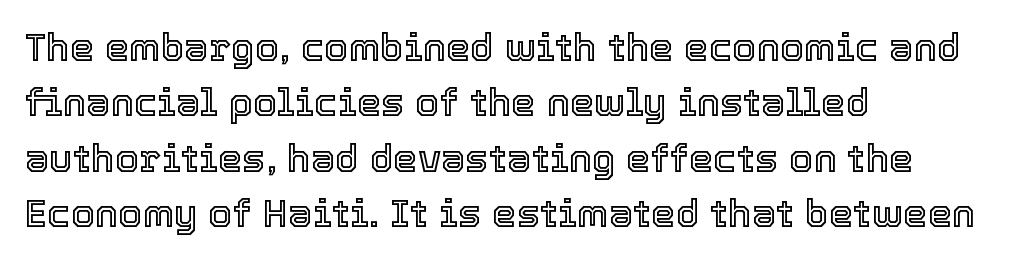
Q: Is the text italic (slanted)? A: No, it is upright.
Q: Is the text underlined? A: No.
Q: How is the paragraph aligned? A: Left-aligned.
Q: Is the spacing between letters normal or unusually wide? A: Normal.
Q: Is the spacing between lines tight, normal or loose? A: Normal.
Q: Width (condensed, normal, or wide)? A: Normal.
Q: x-height? A: Medium.
Q: Monospaced? A: No.
